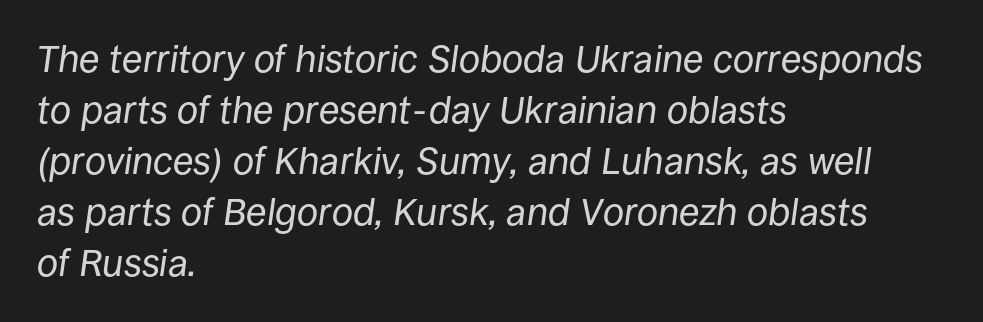
{"italic": "yes", "lean": "right", "slant_degrees": 8, "bold": "no", "weight": "regular", "width": "normal", "stroke_contrast": "low", "x_height": "large", "monospaced": "no", "underline": "no", "align": "left", "line_spacing": "normal", "line_spacing_ratio": 1.34, "letter_spacing": "normal", "letter_spacing_em": 0.0, "glyph_px": 38}
